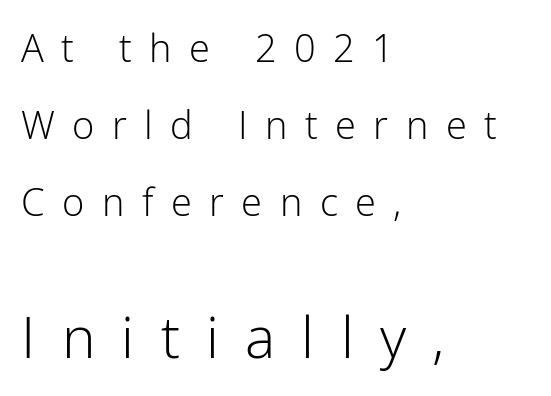
{"serif": "no", "italic": "no", "bold": "no", "weight": "light", "width": "normal", "stroke_contrast": "low", "x_height": "medium", "monospaced": "no", "underline": "no", "align": "left", "line_spacing": "loose", "line_spacing_ratio": 2.02, "letter_spacing": "wide", "letter_spacing_em": 0.46, "larger_block": "second", "size_ratio": 1.5, "glyph_px": 57}
